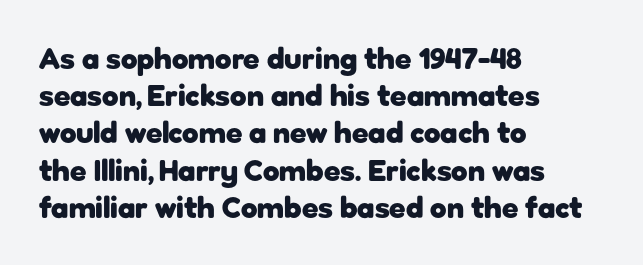
Reading down the block, your eye returns to a fixed left position each line. Think of a printed novel: that variable character pitch is what you see here. The face used here is a sans, in the tradition of grotesques and geometrics. No word sits above an underline. Heft: maximum for text — a bold.
